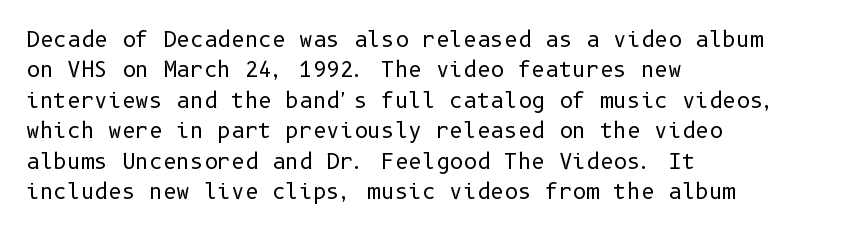
Q: Is the text bold? A: No.
Q: Is the text italic (slanted)? A: No, it is upright.
Q: Is the text underlined? A: No.
Q: How is the paragraph aligned? A: Left-aligned.
Q: Is the spacing between letters normal or unusually wide? A: Normal.
Q: Is the spacing between lines tight, normal or loose? A: Normal.
